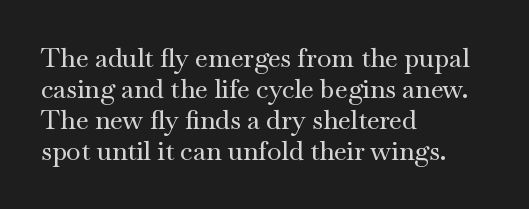
Is the letter spacing exaggerated? No — it looks like the ordinary default. Alignment: flush left. Does the lettering tilt? It doesn't — this is upright. This rendering features lettering with no underline.
